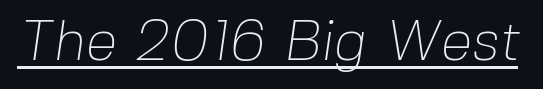
Q: Is the text bold? A: No.
Q: Is the typeface a serif or a sans-serif typeface? A: Sans-serif.
Q: Is the text underlined? A: Yes.
Q: Is the spacing between letters normal or unusually wide? A: Normal.
Q: Width (condensed, normal, or wide)? A: Normal.
Q: Stroke contrast? A: Low.
Q: x-height? A: Medium.
Q: Monospaced? A: No.
